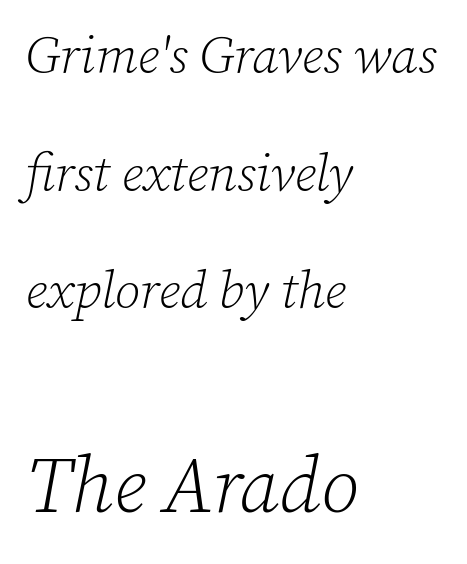
The image shows 78 px light serif type, italic (leaning right); set left-aligned, loose line spacing (2.26x), normal letter spacing, not underlined; the second (bottom) block is 1.5x larger; low stroke contrast and a medium x-height.
